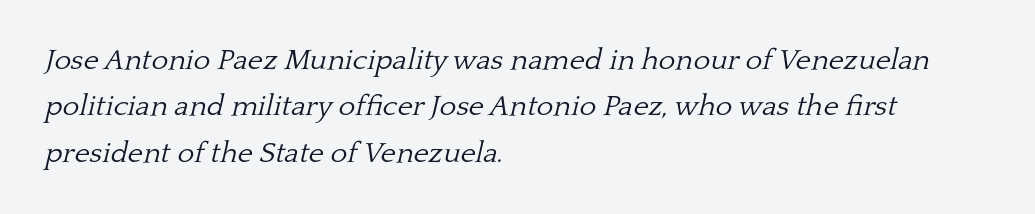
{"serif": "yes", "italic": "yes", "lean": "right", "slant_degrees": 13, "bold": "no", "weight": "light", "width": "normal", "stroke_contrast": "low", "x_height": "medium", "monospaced": "no", "underline": "no", "align": "left", "line_spacing": "normal", "line_spacing_ratio": 1.6, "letter_spacing": "normal", "letter_spacing_em": 0.0, "glyph_px": 29}
